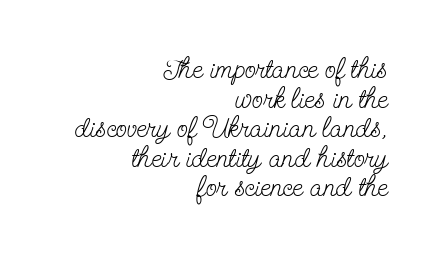
The image shows 29 px light, condensed serif type; set right-aligned, tight line spacing (1.02x), normal letter spacing, not underlined; low stroke contrast and a small x-height.
